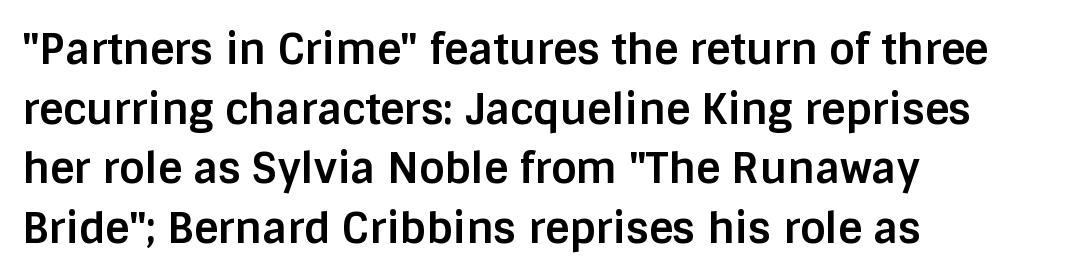
The image shows 42 px bold sans-serif type, upright; set left-aligned, normal line spacing (1.42x), normal letter spacing, not underlined; low stroke contrast and a large x-height.
